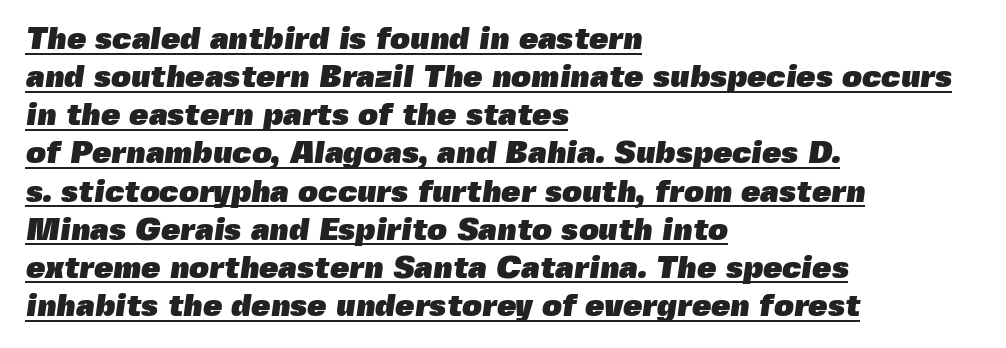
{"serif": "no", "bold": "yes", "weight": "heavy", "width": "normal", "x_height": "medium", "monospaced": "no", "underline": "yes", "align": "left", "line_spacing_ratio": 1.23, "letter_spacing": "normal", "letter_spacing_em": 0.0, "glyph_px": 31}
